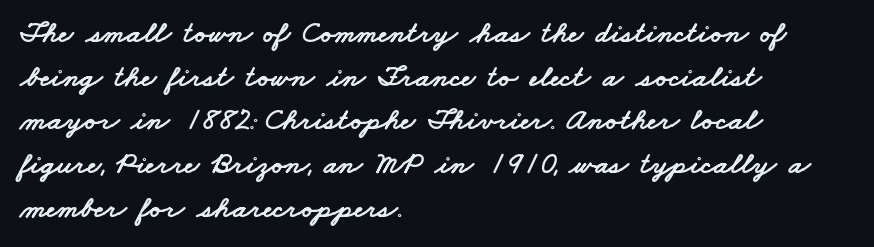
{"serif": "no", "width": "wide", "stroke_contrast": "low", "x_height": "small", "monospaced": "no", "underline": "no", "align": "left", "line_spacing": "normal", "line_spacing_ratio": 1.41, "letter_spacing": "normal", "letter_spacing_em": 0.0, "glyph_px": 31}
